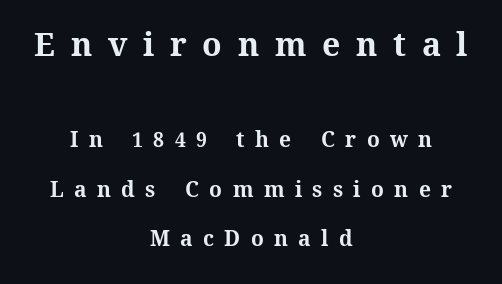
{"italic": "no", "bold": "yes", "weight": "bold", "width": "normal", "stroke_contrast": "medium", "x_height": "medium", "monospaced": "no", "underline": "no", "align": "center", "line_spacing": "loose", "line_spacing_ratio": 2.36, "letter_spacing": "wide", "letter_spacing_em": 0.49, "larger_block": "first", "size_ratio": 1.52, "glyph_px": 32}
